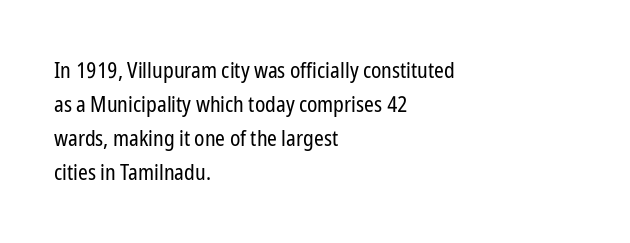
Q: Is the text bold? A: No.
Q: Is the text italic (slanted)? A: No, it is upright.
Q: Is the text underlined? A: No.
Q: How is the paragraph aligned? A: Left-aligned.
Q: Is the spacing between letters normal or unusually wide? A: Normal.
Q: Is the spacing between lines tight, normal or loose? A: Normal.
